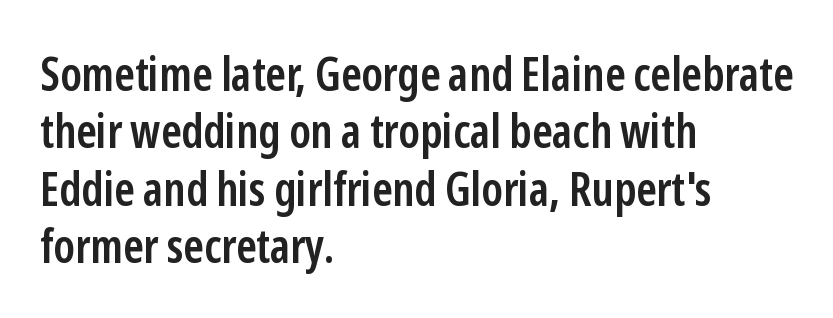
{"serif": "no", "italic": "no", "bold": "semi", "weight": "semibold", "width": "condensed", "stroke_contrast": "low", "x_height": "medium", "monospaced": "no", "underline": "no", "align": "left", "line_spacing_ratio": 1.22, "letter_spacing": "normal", "letter_spacing_em": 0.0, "glyph_px": 47}
